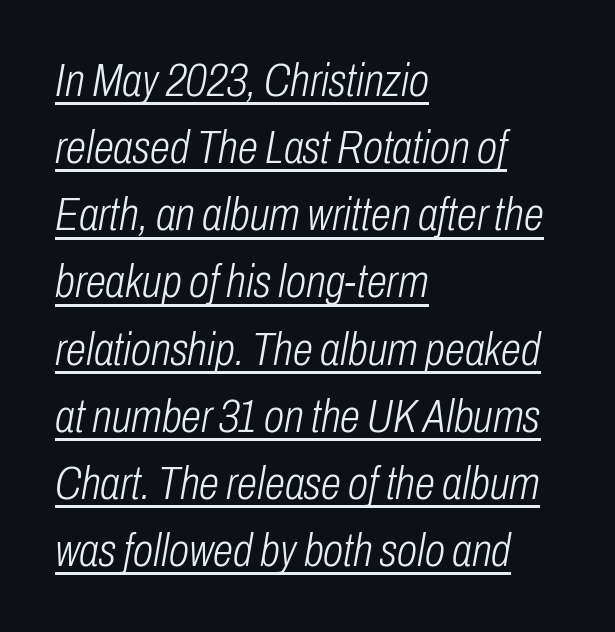
The image shows 46 px light, condensed type, italic (leaning right); set left-aligned, normal line spacing (1.46x), normal letter spacing, underlined; low stroke contrast and a medium x-height.
